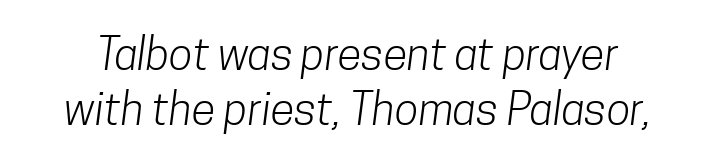
The image shows 44 px light, condensed sans-serif type; set normal line spacing (1.25x), normal letter spacing, not underlined; low stroke contrast and a medium x-height.
